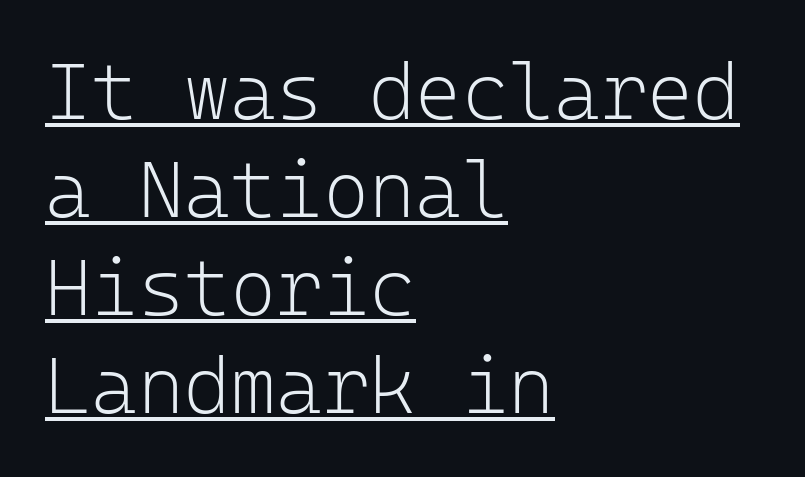
The image shows 79 px light sans-serif type, upright, monospaced; set left-aligned, line spacing 1.24x, normal letter spacing, underlined; low stroke contrast and a medium x-height.
